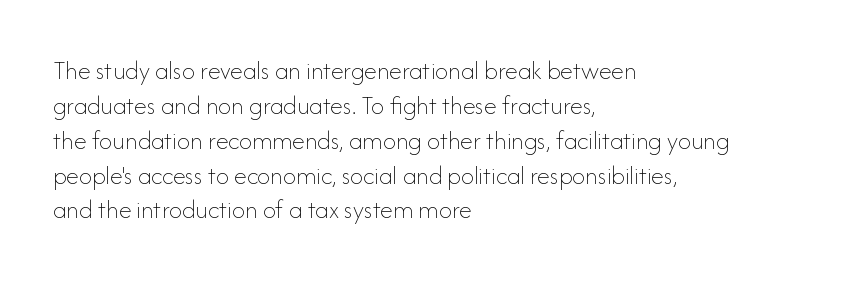
The image shows 26 px text type, upright; set left-aligned, normal line spacing (1.34x), normal letter spacing, not underlined.
